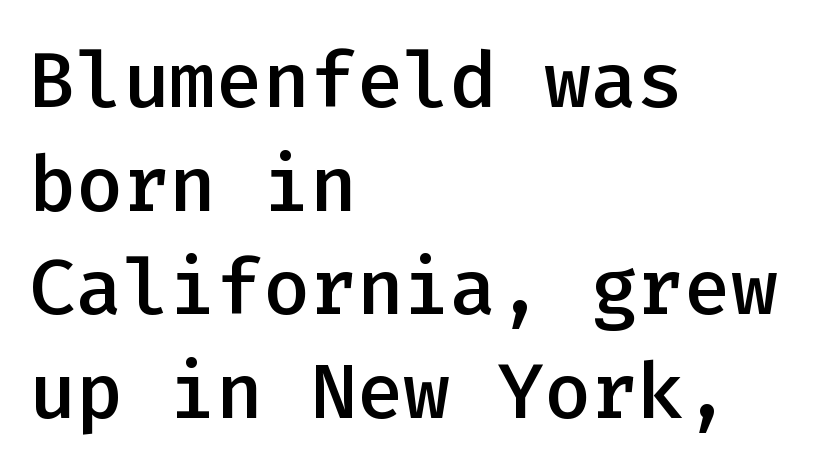
Has an underline been added? It has not. Slightly chunky letters — semibold, I'd say, not full bold. Caption: standard tracking, unaltered. Layout note: lines flush left. Nope, no serifs anywhere on these letters.
